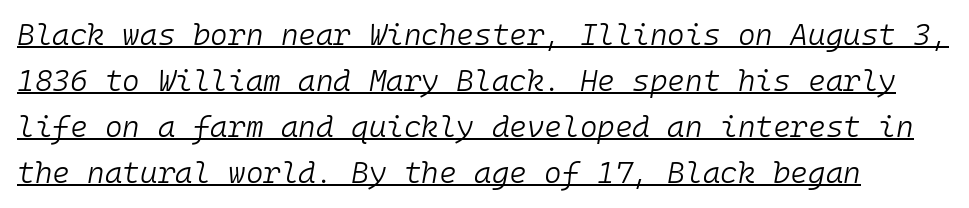
Q: Is the text bold? A: No.
Q: Is the text italic (slanted)? A: Yes, it leans right by about 10 degrees.
Q: Is the text underlined? A: Yes.
Q: Is the spacing between letters normal or unusually wide? A: Normal.
Q: Is the spacing between lines tight, normal or loose? A: Normal.
Q: Width (condensed, normal, or wide)? A: Normal.
Q: Stroke contrast? A: Low.
Q: x-height? A: Medium.
Q: Monospaced? A: Yes.
